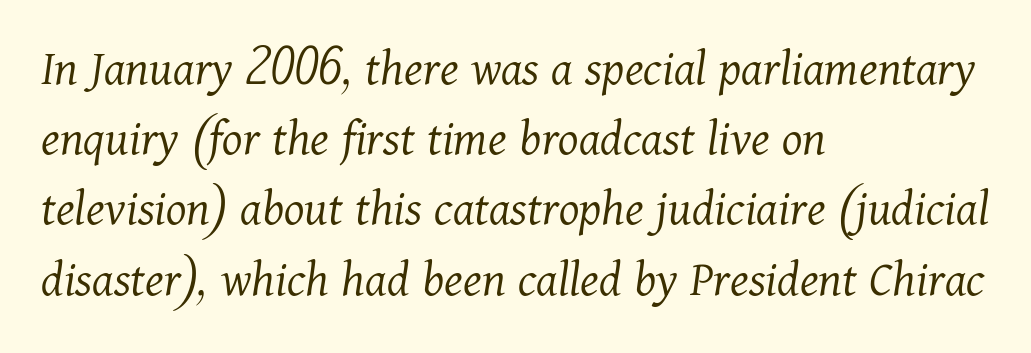
{"serif": "yes", "italic": "yes", "lean": "right", "slant_degrees": 11, "bold": "no", "weight": "light", "width": "normal", "stroke_contrast": "medium", "x_height": "medium", "monospaced": "no", "underline": "no", "align": "left", "line_spacing": "normal", "line_spacing_ratio": 1.35, "letter_spacing": "normal", "letter_spacing_em": 0.0, "glyph_px": 52}
